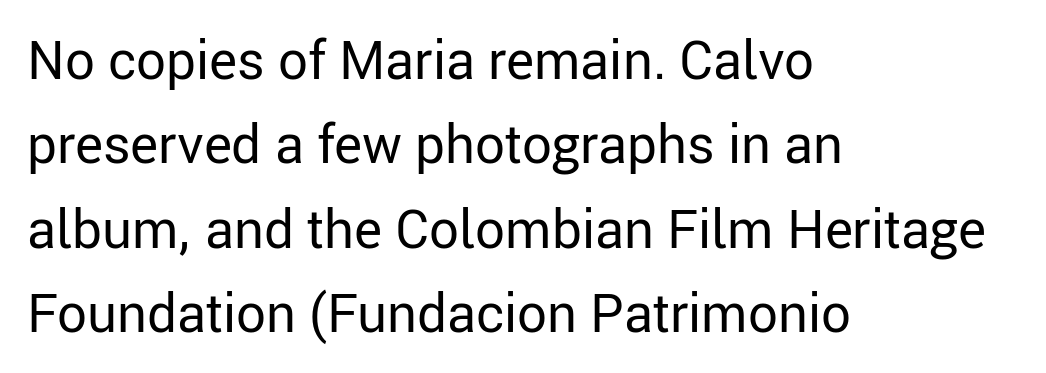
Q: Is the text bold? A: No.
Q: Is the text italic (slanted)? A: No, it is upright.
Q: Is the typeface a serif or a sans-serif typeface? A: Sans-serif.
Q: Is the text underlined? A: No.
Q: How is the paragraph aligned? A: Left-aligned.
Q: Is the spacing between letters normal or unusually wide? A: Normal.
Q: Is the spacing between lines tight, normal or loose? A: Normal.
Q: Width (condensed, normal, or wide)? A: Normal.
Q: Stroke contrast? A: Low.
Q: x-height? A: Medium.
Q: Monospaced? A: No.
